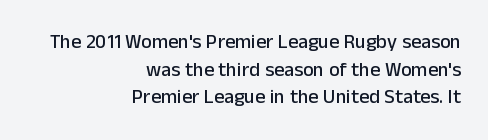
{"italic": "no", "underline": "no", "align": "right", "line_spacing": "normal", "line_spacing_ratio": 1.38, "letter_spacing": "normal", "letter_spacing_em": 0.0, "glyph_px": 20}
